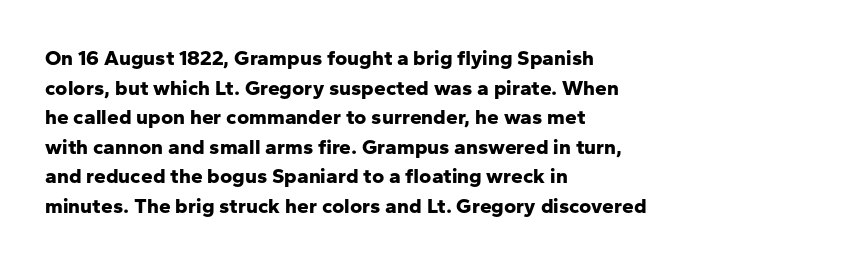
The vertical gap from one line to the next is medium. Beneath every word, the page is bare. Nothing unusual about the tracking: characters are spaced as the font intends. Its strokes are broad and dark, the hallmark of bold type. This sample uses an upright cut, with every glyph sitting square on the baseline. If you drew a ruler down the left edge, every line would touch it.
